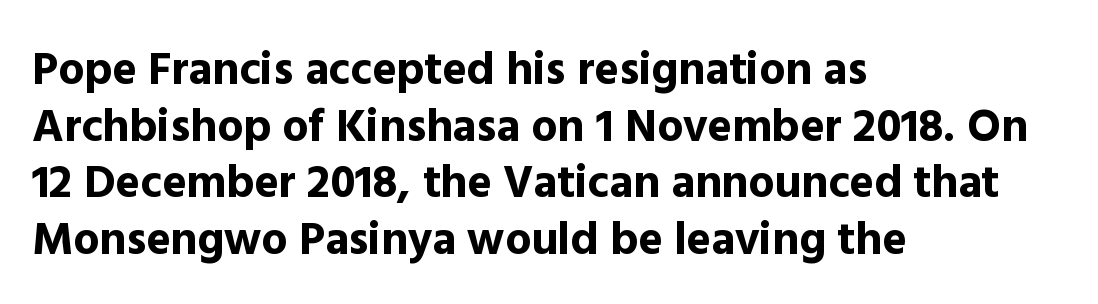
The image shows 46 px bold sans-serif type, upright; set left-aligned, line spacing 1.23x, normal letter spacing, not underlined; a medium x-height.
